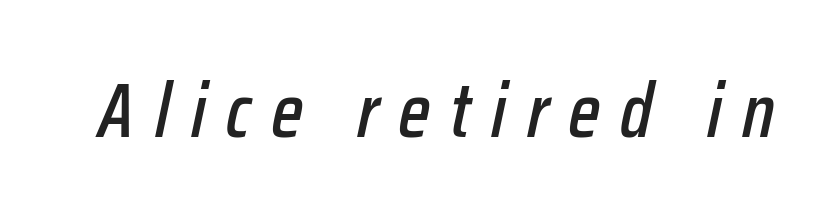
Q: Is the text italic (slanted)? A: Yes, it leans right by about 12 degrees.
Q: Is the text underlined? A: No.
Q: Is the spacing between letters normal or unusually wide? A: Unusually wide.
Q: Width (condensed, normal, or wide)? A: Condensed.
Q: Stroke contrast? A: Low.
Q: x-height? A: Medium.
Q: Monospaced? A: No.
